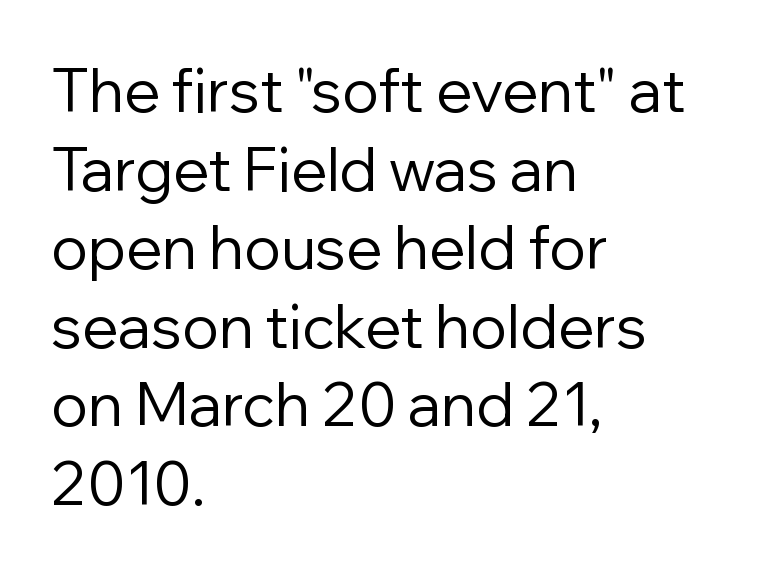
{"serif": "no", "italic": "no", "bold": "no", "weight": "regular", "width": "normal", "stroke_contrast": "low", "x_height": "medium", "monospaced": "no", "underline": "no", "align": "left", "line_spacing": "normal", "line_spacing_ratio": 1.31, "letter_spacing": "normal", "letter_spacing_em": 0.0, "glyph_px": 60}
